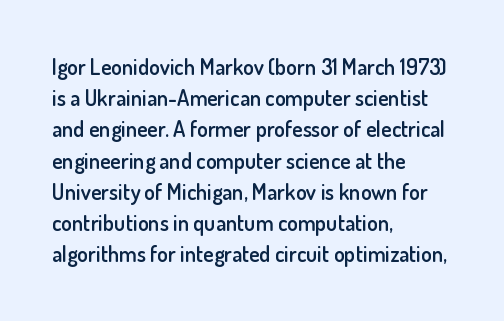
{"italic": "no", "bold": "semi", "underline": "no", "align": "left", "line_spacing": "normal", "line_spacing_ratio": 1.42, "letter_spacing": "normal", "letter_spacing_em": 0.0, "glyph_px": 22}
